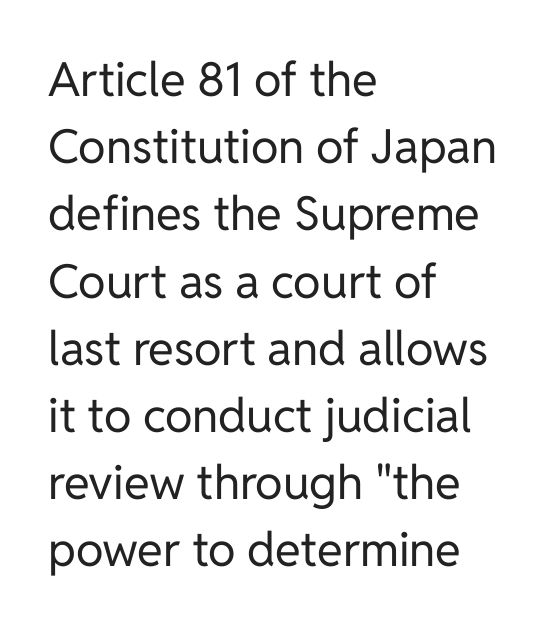
The image shows 47 px regular-weight sans-serif type, upright; set left-aligned, normal line spacing (1.43x), normal letter spacing, not underlined; low stroke contrast and a medium x-height.
